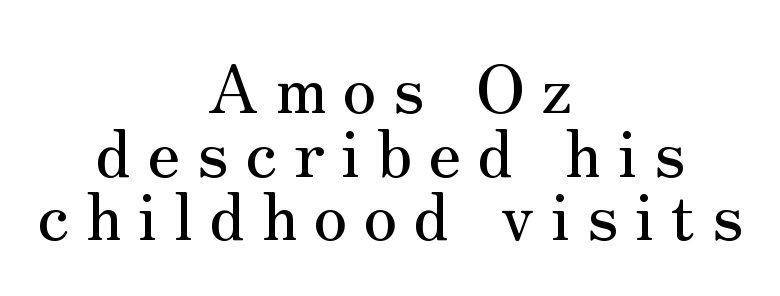
Varying glyph widths throughout — classic text-font behaviour. Posture: straight, roman, zero tilt. Students, note that the glyphs here are deliberately spaced far apart. Decoration check: the copy has no underline. You can tell from the footed stems that serif type was used.
